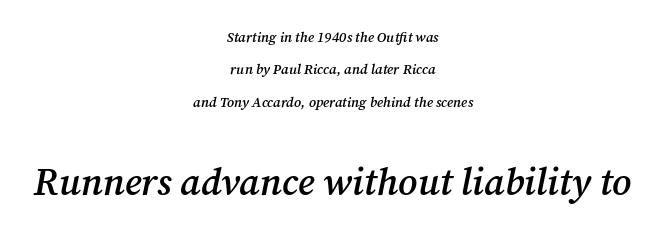
The image shows 38 px semibold serif type, italic (leaning right); set centered, loose line spacing (2.32x), normal letter spacing, not underlined; the second (bottom) block is 2.71x larger; medium stroke contrast and a medium x-height.
